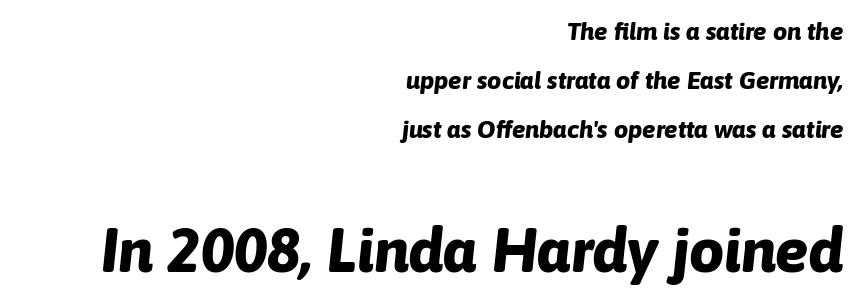
Q: Is the text bold? A: Yes.
Q: Is the text italic (slanted)? A: Yes, it leans right by about 6 degrees.
Q: Is the text underlined? A: No.
Q: How is the paragraph aligned? A: Right-aligned.
Q: Is the spacing between letters normal or unusually wide? A: Normal.
Q: Is the spacing between lines tight, normal or loose? A: Loose.
Q: Which block of text is set in a larger size, the first (top) or the second (bottom)? A: The second (bottom) one.
Q: Width (condensed, normal, or wide)? A: Normal.
Q: Stroke contrast? A: Low.
Q: x-height? A: Medium.
Q: Monospaced? A: No.
